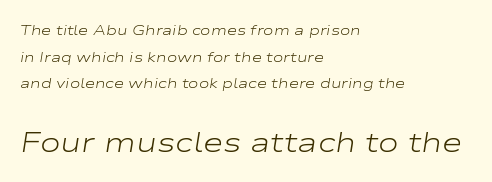
{"italic": "yes", "lean": "right", "slant_degrees": 9, "bold": "no", "weight": "light", "width": "wide", "stroke_contrast": "low", "x_height": "medium", "monospaced": "no", "underline": "no", "align": "left", "line_spacing": "loose", "line_spacing_ratio": 1.91, "letter_spacing": "normal", "letter_spacing_em": 0.0, "larger_block": "second", "size_ratio": 2.0, "glyph_px": 28}
